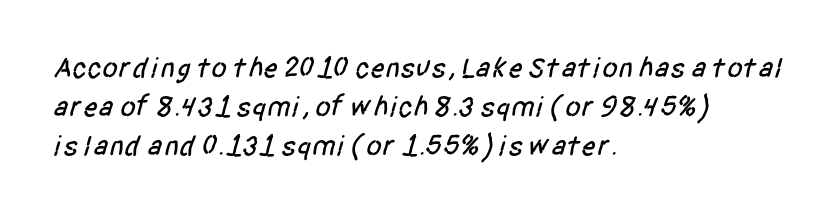
The image shows 29 px condensed sans-serif type; set left-aligned, normal line spacing (1.34x), normal letter spacing, not underlined; low stroke contrast and a large x-height.
